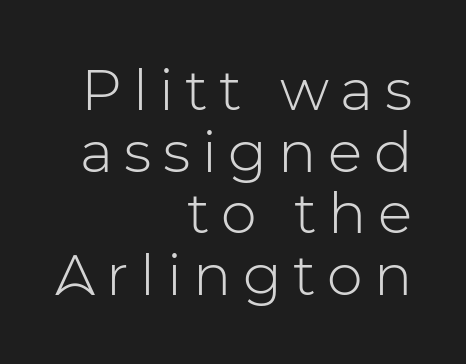
The image shows 57 px light sans-serif type, upright; set right-aligned, tight line spacing (1.08x), unusually wide letter spacing (+0.2 em), not underlined; low stroke contrast and a medium x-height.
